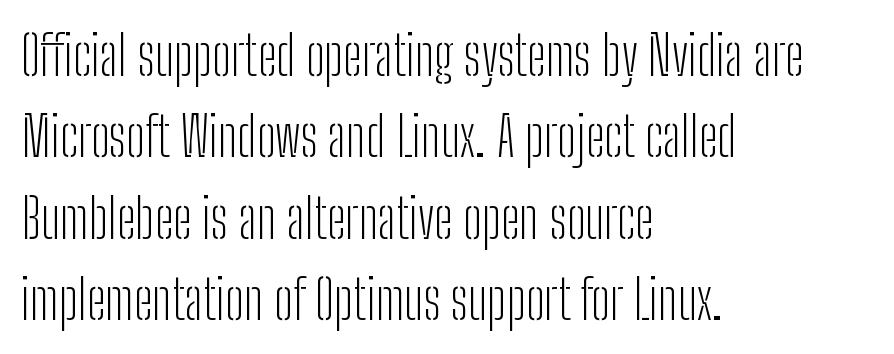
The image shows 55 px light, condensed sans-serif type, upright; set left-aligned, normal line spacing (1.48x), normal letter spacing, not underlined; low stroke contrast and a medium x-height.
